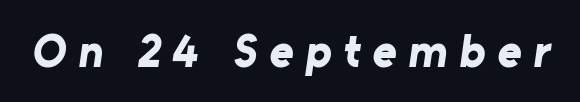
{"serif": "no", "bold": "yes", "weight": "bold", "width": "normal", "stroke_contrast": "low", "x_height": "medium", "monospaced": "no", "underline": "no", "letter_spacing": "wide", "letter_spacing_em": 0.26, "glyph_px": 46}
